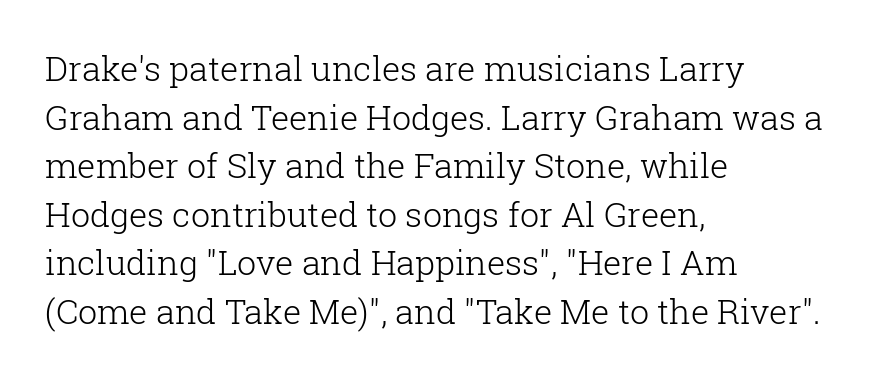
The image shows 34 px light serif type, upright; set left-aligned, normal line spacing (1.43x), normal letter spacing, not underlined; low stroke contrast and a medium x-height.
